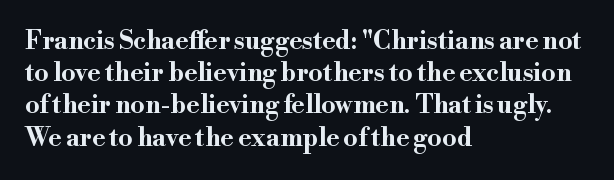
The image shows 25 px bold type, upright; set left-aligned, normal line spacing (1.29x), normal letter spacing, not underlined.
